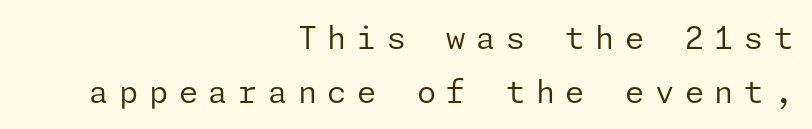
Here the glyphs are tracked loosely, breaking word shapes into spaced letters. Each letter's strokes conclude bluntly, with no projecting serifs. Posture: straight, roman, zero tilt. Decoration check: the copy has no underline.
